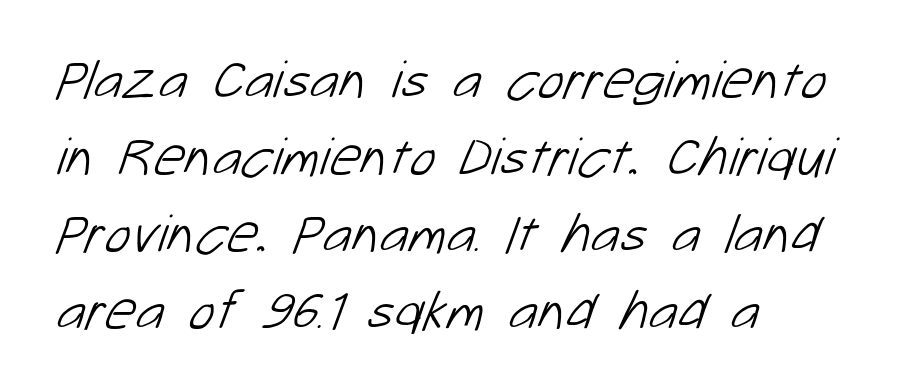
Q: Is the text bold? A: No.
Q: Is the typeface a serif or a sans-serif typeface? A: Sans-serif.
Q: Is the text underlined? A: No.
Q: How is the paragraph aligned? A: Left-aligned.
Q: Is the spacing between letters normal or unusually wide? A: Normal.
Q: Is the spacing between lines tight, normal or loose? A: Normal.
Q: Width (condensed, normal, or wide)? A: Normal.
Q: Stroke contrast? A: Low.
Q: x-height? A: Medium.
Q: Monospaced? A: No.
